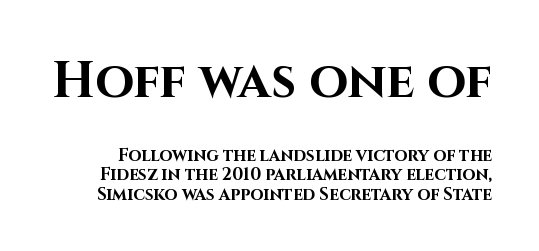
The image shows 50 px bold sans-serif type, upright; set tight line spacing (1.14x), normal letter spacing, not underlined; the first (top) block is 2.94x larger; high stroke contrast and a large x-height.
